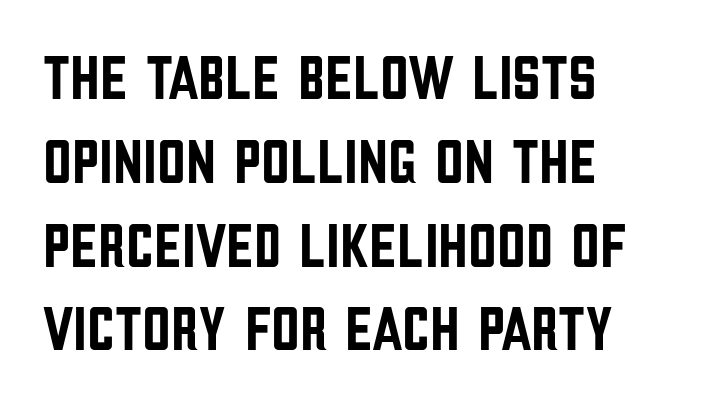
{"serif": "no", "italic": "no", "width": "condensed", "stroke_contrast": "low", "x_height": "large", "monospaced": "no", "underline": "no", "align": "left", "line_spacing": "normal", "line_spacing_ratio": 1.33, "letter_spacing": "normal", "letter_spacing_em": 0.0, "glyph_px": 63}
